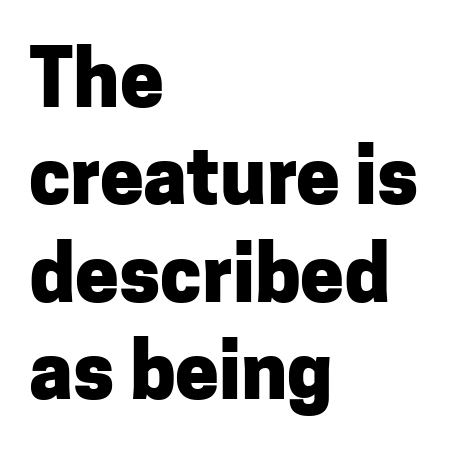
The letters stand straight up with perfectly vertical stems. What's the leading like? Ordinary, nothing unusual. I'd describe the lettering as bold — thick and assertive. Words appear dense and cohesive because spacing is normal. Any mark beneath the type? The region is blank. The text block is weighted toward the left margin, trailing off unevenly rightward.
